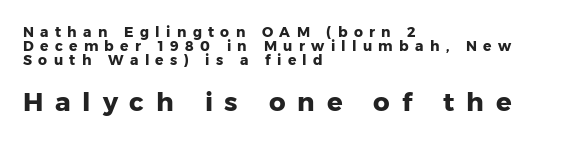
{"italic": "no", "bold": "yes", "underline": "no", "align": "left", "line_spacing": "tight", "line_spacing_ratio": 0.99, "letter_spacing": "wide", "letter_spacing_em": 0.45, "larger_block": "second", "size_ratio": 1.86, "glyph_px": 26}
